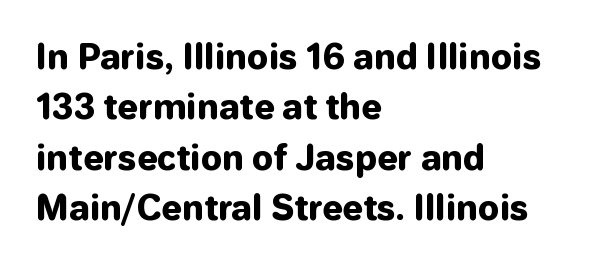
The type is set solid horizontally, with unmodified tracking. Check where the strokes stop: nothing finishes them off — pure sans. The passage shown stacks its lines at a standard gap. Descenders are the only things crossing below the line. A student would call this left alignment; a typographer would say flush left, rag right.
